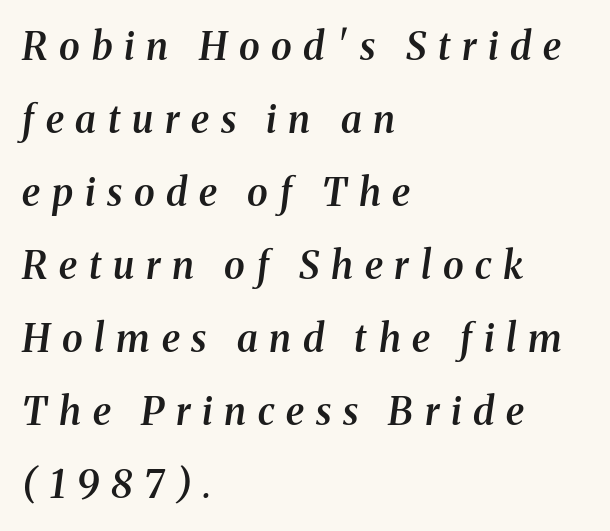
The rendering uses natural spacing where letterforms have individual widths. Nobody drew a line under any word here. Is the type slanted? Yes — the strokes lean at a clear angle. How are the letters spaced? Widely, with obvious added tracking.
